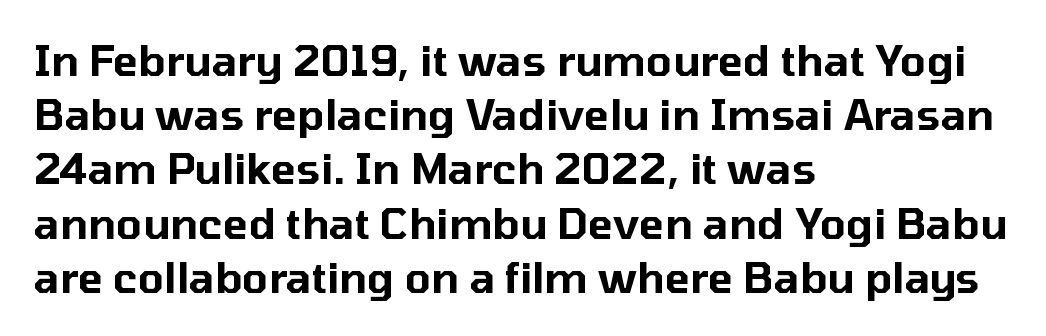
Does the copy run flush right? No — it runs flush left. Tracking value appears to be zero — textbook default spacing. The lines sit at an ordinary, default distance from one another. Nobody drew a line under any word here. Do the characters align in a grid? No, the font is proportional. No italicization has been applied; the sample stays upright.
